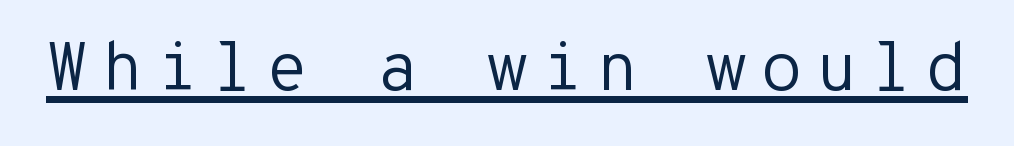
You can tell it's not italic because the verticals are truly vertical. Each letter, wide or thin by design, is forced into the same width here. Is the stroke heavy? The answer is a plain regular-or-lighter. This is underlined copy, the kind a proofreader might mark for attention.
